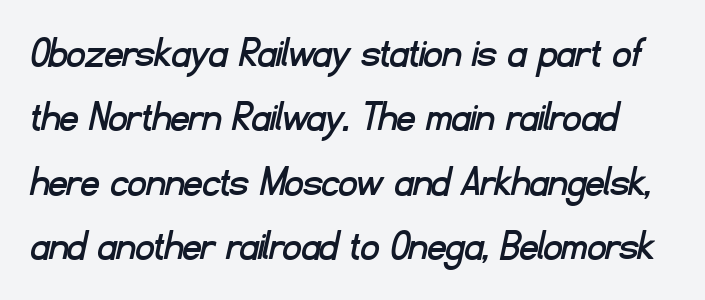
The rows are spaced the way most documents space them. This sample has the flowing, uneven cadence of proportional lettering. Inter-character spacing is left at the font's built-in metrics. The glyphs are unaccompanied by any horizontal stroke below them. A sans-serif font was chosen for this passage.
